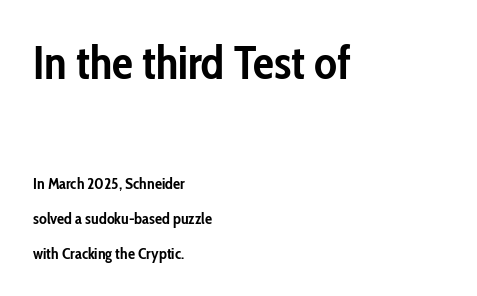
{"serif": "no", "italic": "no", "bold": "yes", "weight": "semibold", "width": "condensed", "stroke_contrast": "low", "x_height": "medium", "monospaced": "no", "underline": "no", "align": "left", "line_spacing": "loose", "line_spacing_ratio": 2.18, "letter_spacing": "normal", "letter_spacing_em": 0.0, "larger_block": "first", "size_ratio": 2.94, "glyph_px": 47}
